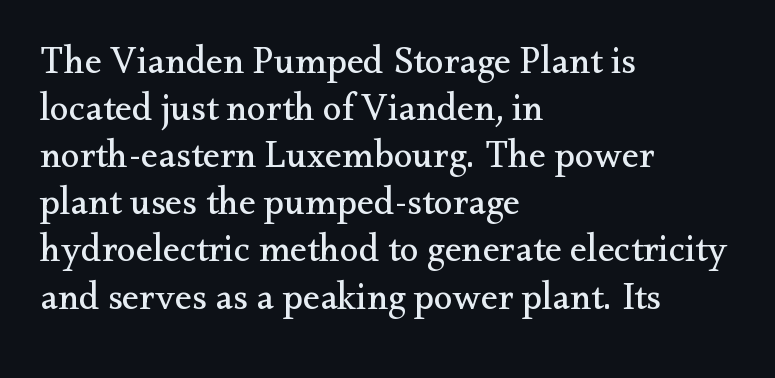
The image shows 38 px regular-weight serif type, upright; set left-aligned, line spacing 1.24x, normal letter spacing, not underlined; medium stroke contrast and a small x-height.
